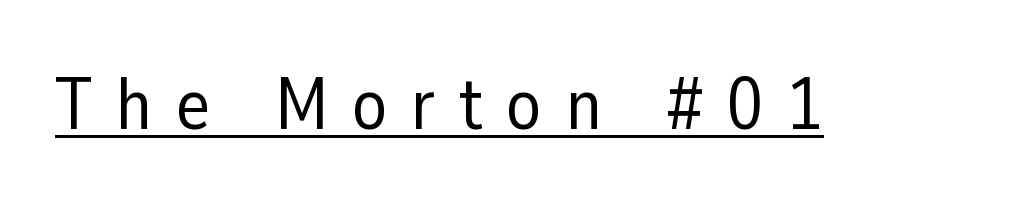
The image shows 73 px regular-weight sans-serif type, upright; set unusually wide letter spacing (+0.32 em), underlined; low stroke contrast and a medium x-height.
